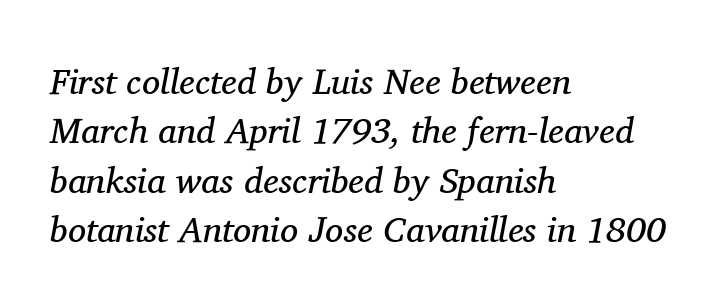
Q: Is the text bold? A: No.
Q: Is the text italic (slanted)? A: Yes, it leans right by about 11 degrees.
Q: Is the typeface a serif or a sans-serif typeface? A: Serif.
Q: Is the text underlined? A: No.
Q: How is the paragraph aligned? A: Left-aligned.
Q: Is the spacing between letters normal or unusually wide? A: Normal.
Q: Is the spacing between lines tight, normal or loose? A: Normal.
Q: Width (condensed, normal, or wide)? A: Normal.
Q: Stroke contrast? A: Medium.
Q: x-height? A: Medium.
Q: Monospaced? A: No.
